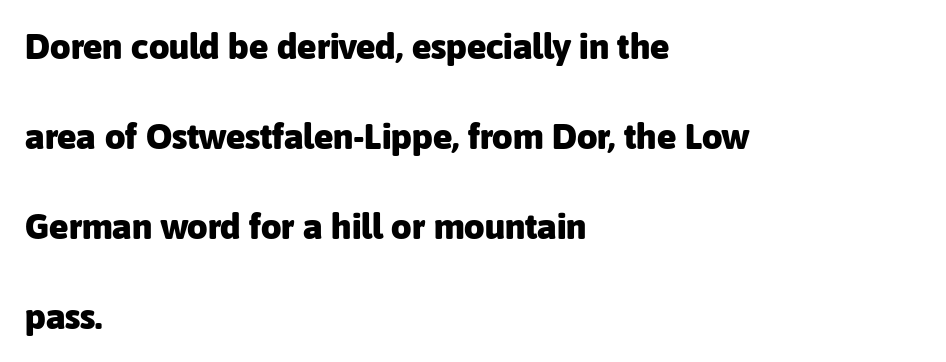
Each new line begins a long way beneath the previous one. Note the varied advance widths — an 'i' is clearly narrower than an 'm'. Plenty of ink on the page — the face is bold. Line starts are locked; line ends wander.
